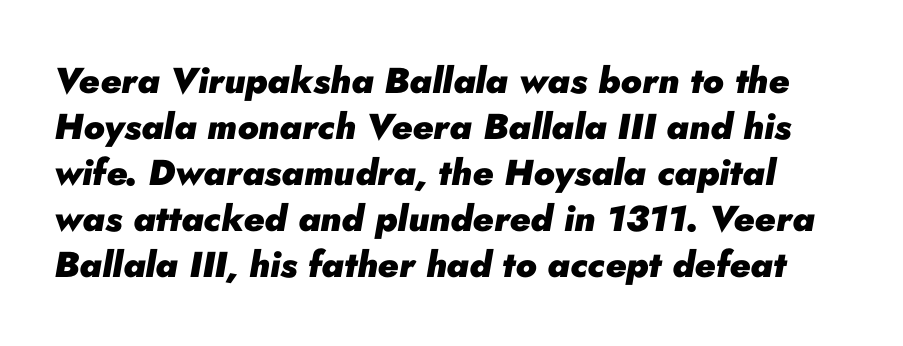
{"italic": "yes", "lean": "right", "slant_degrees": 10, "bold": "yes", "weight": "heavy", "width": "normal", "stroke_contrast": "low", "x_height": "small", "monospaced": "no", "underline": "no", "line_spacing": "normal", "line_spacing_ratio": 1.28, "letter_spacing": "normal", "letter_spacing_em": 0.0, "glyph_px": 36}
